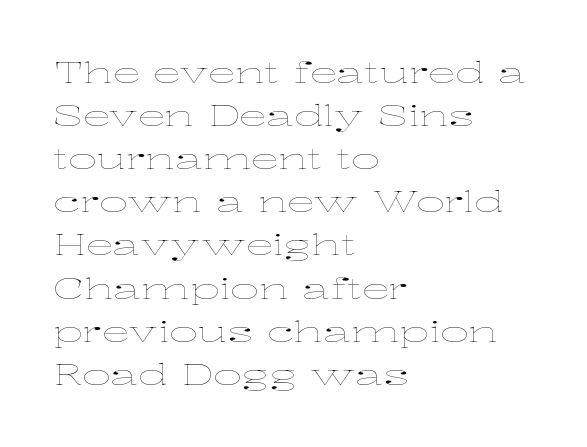
Q: Is the text bold? A: No.
Q: Is the text italic (slanted)? A: No, it is upright.
Q: Is the text underlined? A: No.
Q: How is the paragraph aligned? A: Left-aligned.
Q: Is the spacing between letters normal or unusually wide? A: Normal.
Q: Is the spacing between lines tight, normal or loose? A: Normal.
Q: Width (condensed, normal, or wide)? A: Wide.
Q: Stroke contrast? A: Low.
Q: x-height? A: Medium.
Q: Monospaced? A: No.
